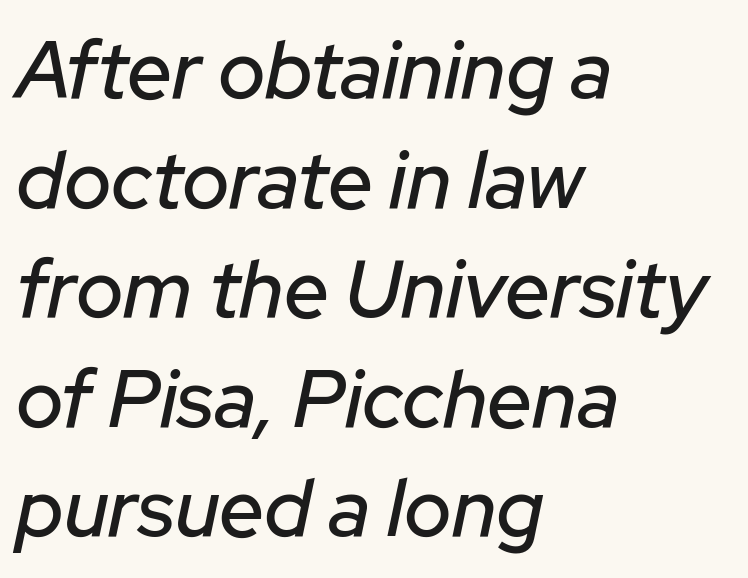
Q: Is the text italic (slanted)? A: Yes, it leans right by about 12 degrees.
Q: Is the text underlined? A: No.
Q: How is the paragraph aligned? A: Left-aligned.
Q: Is the spacing between letters normal or unusually wide? A: Normal.
Q: Is the spacing between lines tight, normal or loose? A: Normal.
Q: Width (condensed, normal, or wide)? A: Normal.
Q: Stroke contrast? A: Low.
Q: x-height? A: Medium.
Q: Monospaced? A: No.
